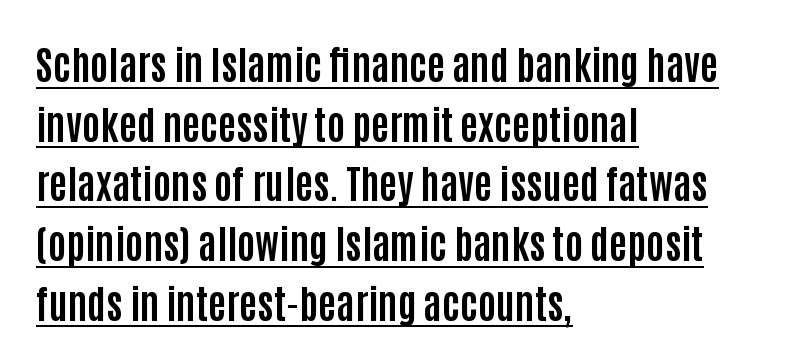
Q: Is the text bold? A: Yes.
Q: Is the text italic (slanted)? A: No, it is upright.
Q: Is the typeface a serif or a sans-serif typeface? A: Sans-serif.
Q: Is the text underlined? A: Yes.
Q: How is the paragraph aligned? A: Left-aligned.
Q: Is the spacing between letters normal or unusually wide? A: Normal.
Q: Is the spacing between lines tight, normal or loose? A: Normal.
Q: Width (condensed, normal, or wide)? A: Condensed.
Q: Stroke contrast? A: Low.
Q: x-height? A: Large.
Q: Monospaced? A: No.
